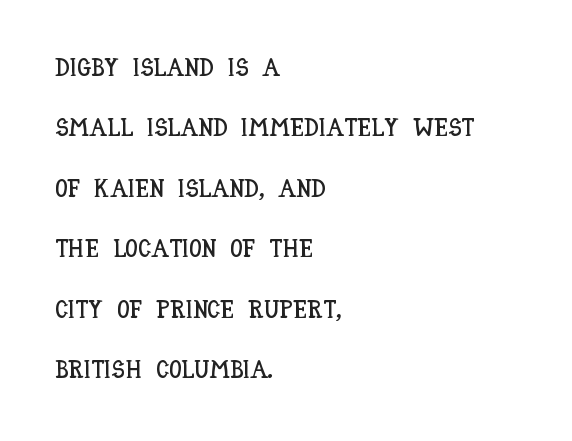
The paragraph shown leans on its left margin. Underline: absent. The axis of the letterforms is exactly vertical. The leading is generous, giving the passage an open texture. This rendering leaves character spacing at its baseline value.
